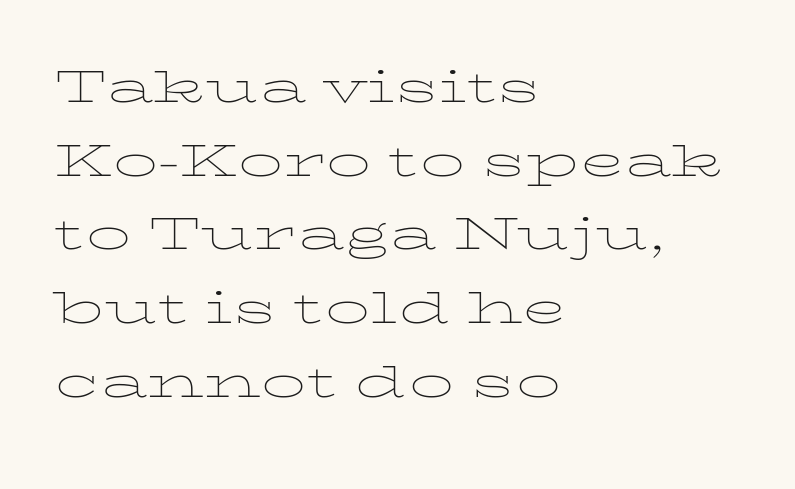
How are the letters spaced? Ordinarily, with no added tracking. Each line starts at the same left margin while the right side varies. Has an underline been added? It has not. Ink coverage per letter is moderate at most. Style check: upright. The face used here is proportionally spaced, like ordinary book or web type.
